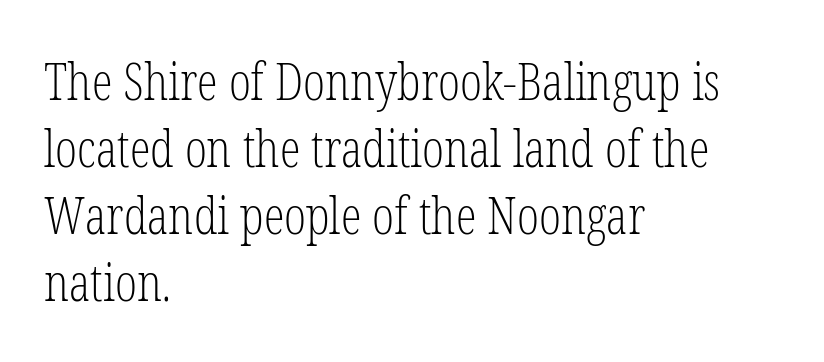
The image shows 52 px light, condensed serif type, upright; set left-aligned, normal line spacing (1.29x), normal letter spacing, not underlined; low stroke contrast and a medium x-height.
